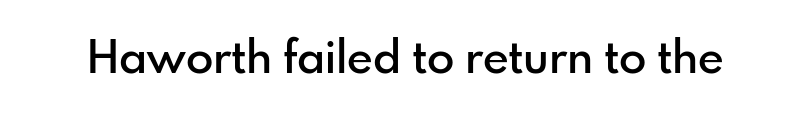
{"serif": "no", "italic": "no", "bold": "semi", "weight": "semibold", "width": "normal", "stroke_contrast": "low", "x_height": "small", "monospaced": "no", "underline": "no", "letter_spacing": "normal", "letter_spacing_em": 0.0, "glyph_px": 45}
